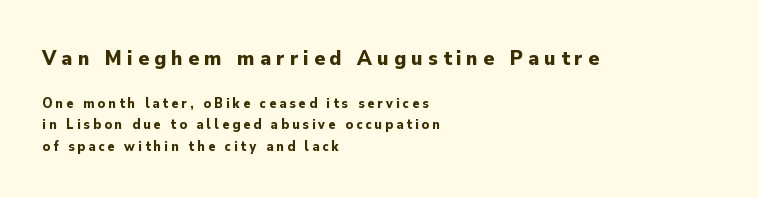
Q: Is the text bold? A: Yes.
Q: Is the text italic (slanted)? A: No, it is upright.
Q: Is the text underlined? A: No.
Q: How is the paragraph aligned? A: Left-aligned.
Q: Is the spacing between letters normal or unusually wide? A: Unusually wide.
Q: Is the spacing between lines tight, normal or loose? A: Normal.
Q: Which block of text is set in a larger size, the first (top) or the second (bottom)? A: The first (top) one.
